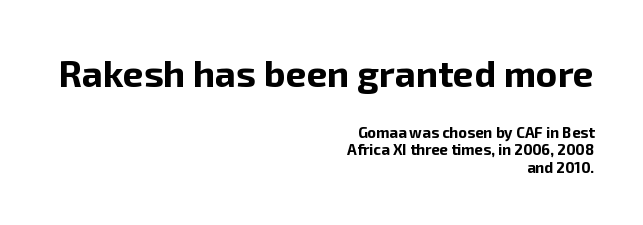
Each row of text sits above clean, open space. You could not count columns in this text — the font is proportionally spaced. These lines are composed in type without serifs. Notice how thick the strokes are: this is what a full bold looks like.
